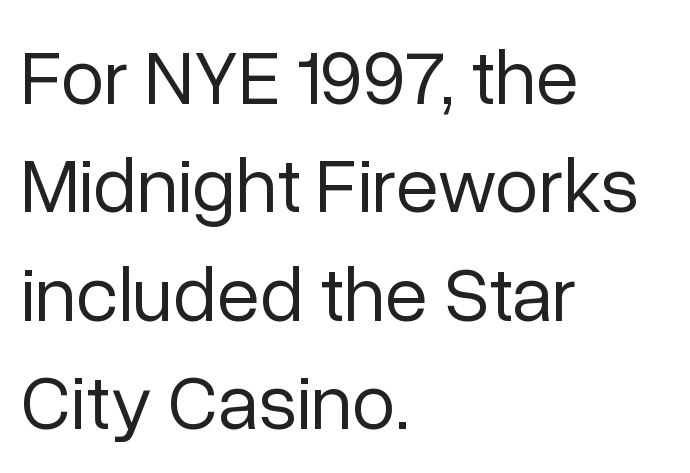
Letter spacing: default. Weight: regular or lighter. The designer went with a sans here, leaving each stem footless. The zone under the glyphs is completely vacant. Horizontally, the lines are justified to the leading edge only.
